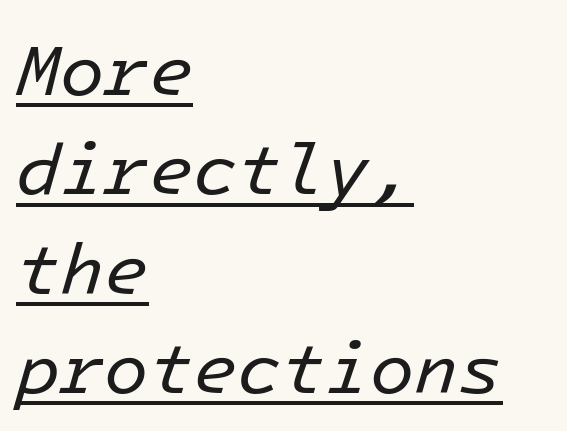
The paragraph has a hard left edge and a soft right edge. Heft: none added — not bold. This sample carries an underscore along the baseline area. The rendering keeps characters at their native spacing. Successive baselines arrive at the customary interval. Would a proofreader flag this as italicized? Yes.
